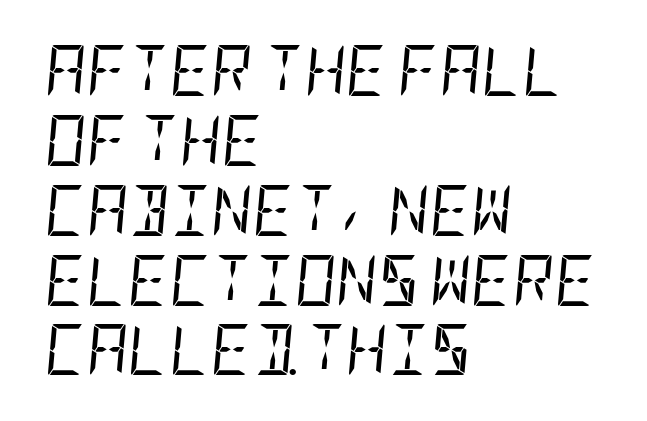
This sample keeps an unexceptional amount of space between lines. The glyphs look as if they've been sheared to an angle. These lines keep a tight, regular rhythm from letter to letter. Check the space under the baseline: it is left empty. Weight class: somewhere from thin through regular. Where is the straight margin? On the left.
